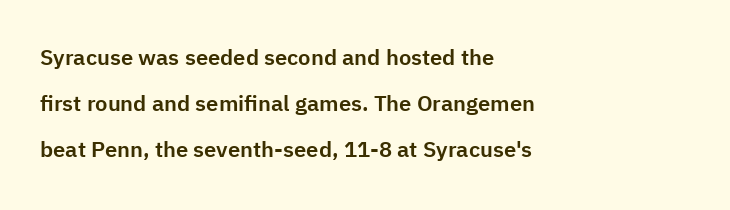
{"italic": "no", "underline": "no", "align": "left", "line_spacing": "loose", "line_spacing_ratio": 2.1, "letter_spacing": "normal", "letter_spacing_em": 0.0, "glyph_px": 22}
